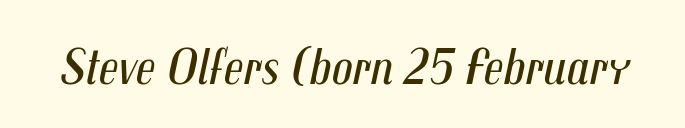
Q: Is the text bold? A: No.
Q: Is the text italic (slanted)? A: Yes, it leans right by about 12 degrees.
Q: Is the text underlined? A: No.
Q: Is the spacing between letters normal or unusually wide? A: Normal.
Q: Width (condensed, normal, or wide)? A: Condensed.
Q: Stroke contrast? A: Medium.
Q: x-height? A: Medium.
Q: Monospaced? A: No.
